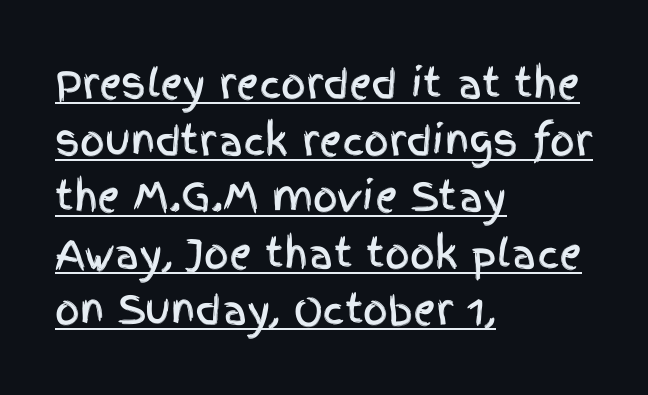
Q: Is the text italic (slanted)? A: No, it is upright.
Q: Is the typeface a serif or a sans-serif typeface? A: Sans-serif.
Q: Is the text underlined? A: Yes.
Q: How is the paragraph aligned? A: Left-aligned.
Q: Is the spacing between letters normal or unusually wide? A: Normal.
Q: Is the spacing between lines tight, normal or loose? A: Normal.
Q: Width (condensed, normal, or wide)? A: Condensed.
Q: x-height? A: Large.
Q: Monospaced? A: No.
